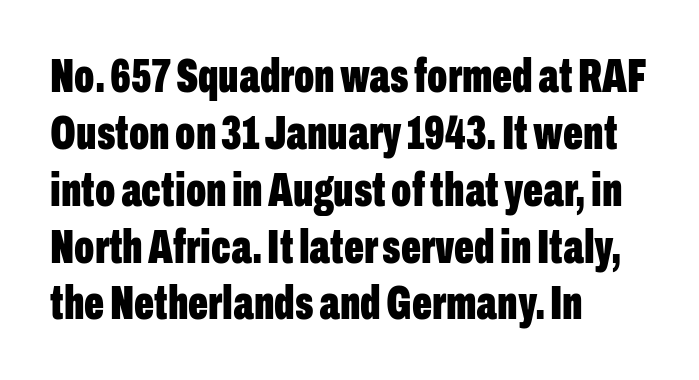
Q: Is the text bold? A: Yes.
Q: Is the text italic (slanted)? A: No, it is upright.
Q: Is the typeface a serif or a sans-serif typeface? A: Sans-serif.
Q: Is the text underlined? A: No.
Q: How is the paragraph aligned? A: Left-aligned.
Q: Is the spacing between letters normal or unusually wide? A: Normal.
Q: Width (condensed, normal, or wide)? A: Condensed.
Q: Stroke contrast? A: Low.
Q: x-height? A: Medium.
Q: Monospaced? A: No.
